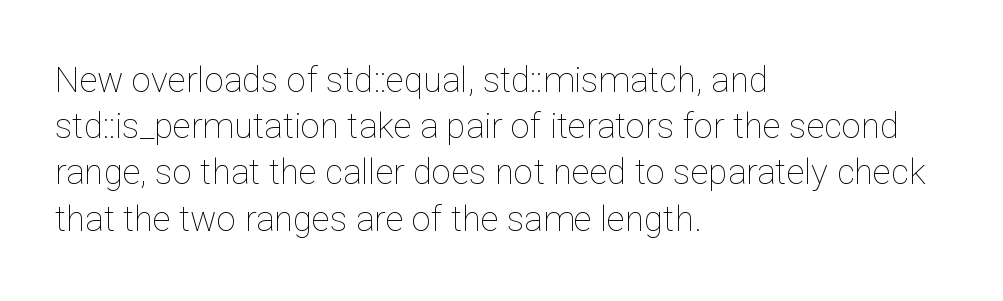
Q: Is the text bold? A: No.
Q: Is the text italic (slanted)? A: No, it is upright.
Q: Is the text underlined? A: No.
Q: How is the paragraph aligned? A: Left-aligned.
Q: Is the spacing between letters normal or unusually wide? A: Normal.
Q: Is the spacing between lines tight, normal or loose? A: Normal.
Q: Width (condensed, normal, or wide)? A: Normal.
Q: Stroke contrast? A: Low.
Q: x-height? A: Medium.
Q: Monospaced? A: No.
